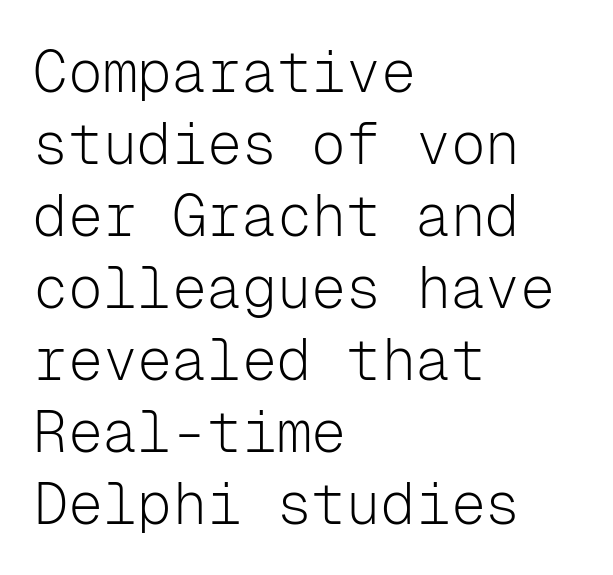
The image shows 58 px light sans-serif type, upright, monospaced; set left-aligned, line spacing 1.24x, normal letter spacing, not underlined; low stroke contrast and a medium x-height.
